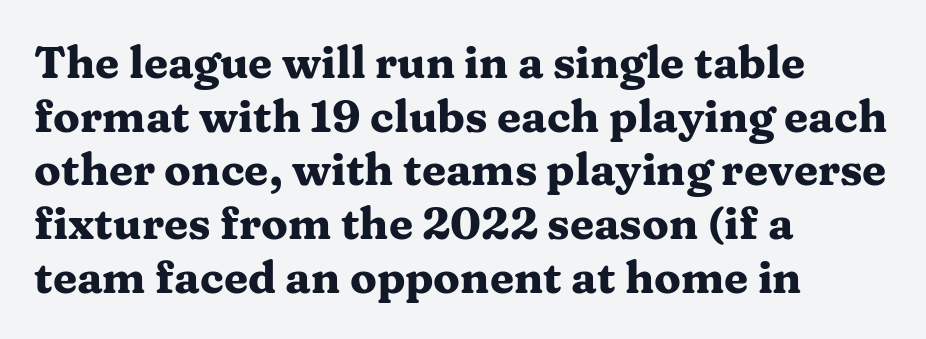
{"serif": "yes", "italic": "no", "bold": "yes", "weight": "heavy", "width": "wide", "stroke_contrast": "medium", "x_height": "medium", "monospaced": "no", "underline": "no", "align": "left", "line_spacing_ratio": 1.22, "letter_spacing": "normal", "letter_spacing_em": 0.0, "glyph_px": 44}
